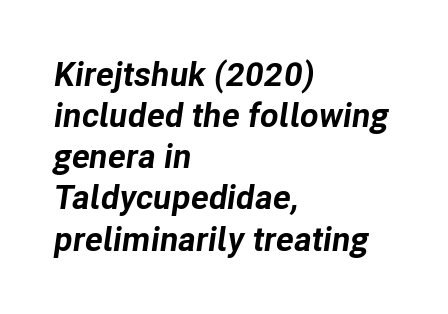
{"italic": "yes", "lean": "right", "slant_degrees": 8, "bold": "yes", "weight": "bold", "width": "normal", "stroke_contrast": "low", "x_height": "medium", "monospaced": "no", "underline": "no", "align": "left", "line_spacing_ratio": 1.21, "letter_spacing": "normal", "letter_spacing_em": 0.0, "glyph_px": 34}
